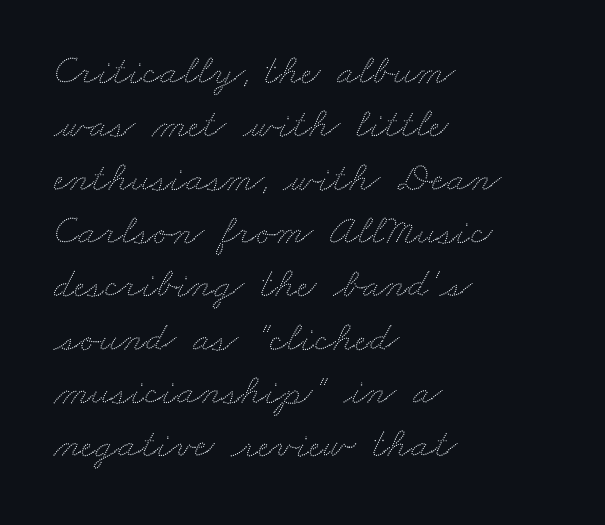
The image shows 42 px wide type; set left-aligned, normal line spacing (1.27x), normal letter spacing, not underlined; low stroke contrast and a small x-height.
